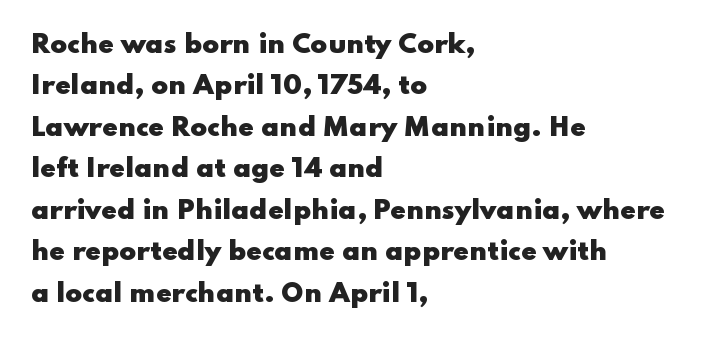
{"italic": "no", "bold": "yes", "underline": "no", "align": "left", "line_spacing": "normal", "line_spacing_ratio": 1.66, "letter_spacing": "normal", "letter_spacing_em": 0.0, "glyph_px": 25}
